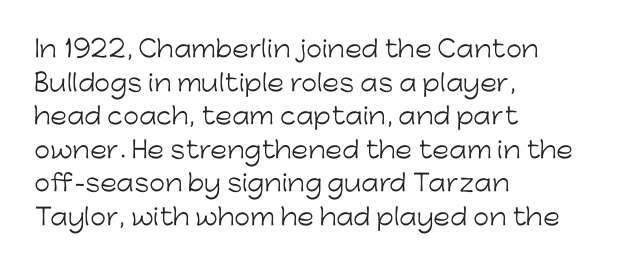
{"italic": "no", "bold": "no", "underline": "no", "align": "left", "line_spacing": "normal", "line_spacing_ratio": 1.46, "letter_spacing": "normal", "letter_spacing_em": 0.0, "glyph_px": 23}
